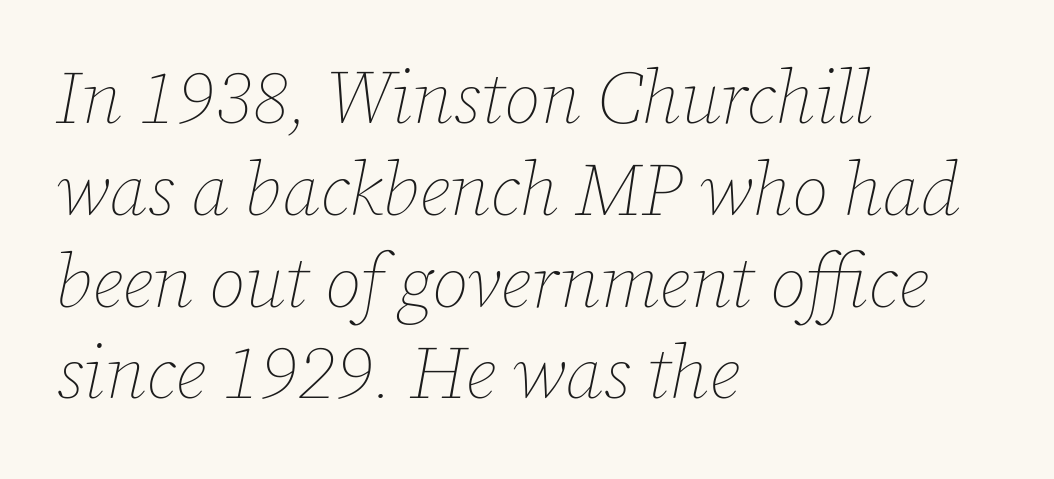
The image shows 74 px thin type, italic (leaning right); set left-aligned, line spacing 1.24x, normal letter spacing, not underlined; low stroke contrast and a medium x-height.
